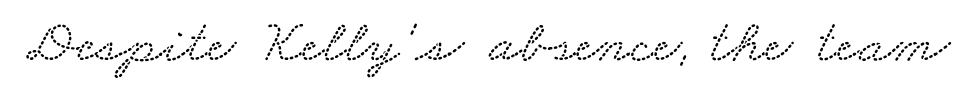
The image shows 62 px wide serif type; set normal letter spacing, not underlined; medium stroke contrast and a small x-height.
